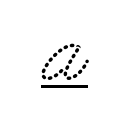
Does the type have serifs? Yes, each stem ends in a small foot. The lettering is marked with a stroke running underneath it. Compared with typical body copy, the letter spacing here is much looser. Do the characters align in a grid? No, the font is proportional.
